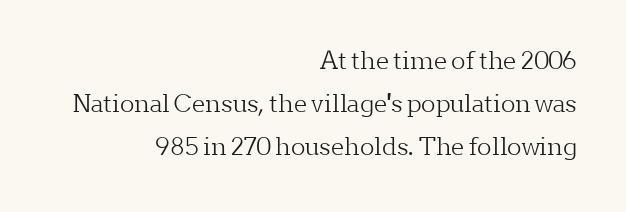
The image shows 24 px text type, upright; set right-aligned, line spacing 1.8x, normal letter spacing, not underlined.
